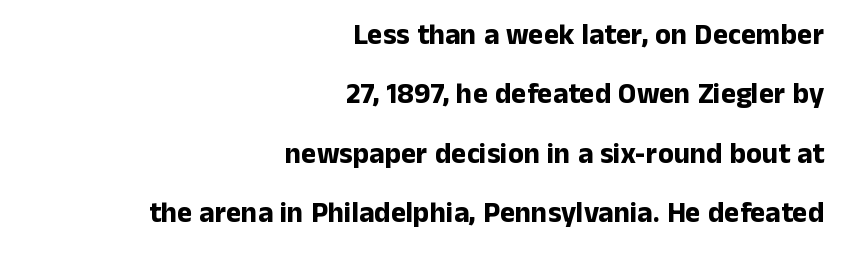
{"serif": "no", "italic": "no", "bold": "yes", "weight": "bold", "width": "normal", "stroke_contrast": "low", "x_height": "medium", "monospaced": "no", "underline": "no", "align": "right", "line_spacing": "loose", "line_spacing_ratio": 2.05, "letter_spacing": "normal", "letter_spacing_em": 0.0, "glyph_px": 29}
